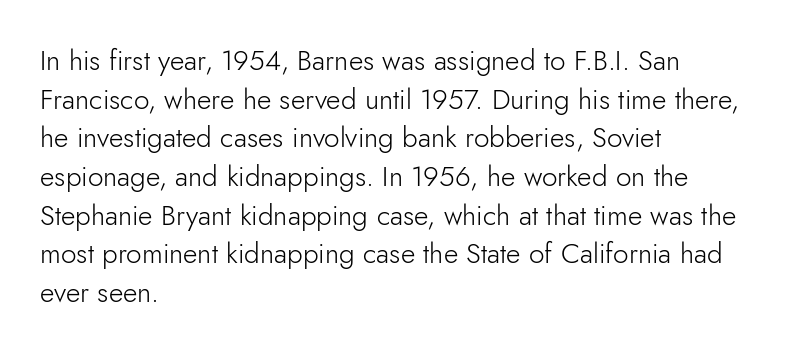
Q: Is the text bold? A: No.
Q: Is the text italic (slanted)? A: No, it is upright.
Q: Is the typeface a serif or a sans-serif typeface? A: Sans-serif.
Q: Is the text underlined? A: No.
Q: How is the paragraph aligned? A: Left-aligned.
Q: Is the spacing between letters normal or unusually wide? A: Normal.
Q: Is the spacing between lines tight, normal or loose? A: Normal.
Q: Width (condensed, normal, or wide)? A: Normal.
Q: Stroke contrast? A: Low.
Q: x-height? A: Small.
Q: Monospaced? A: No.
